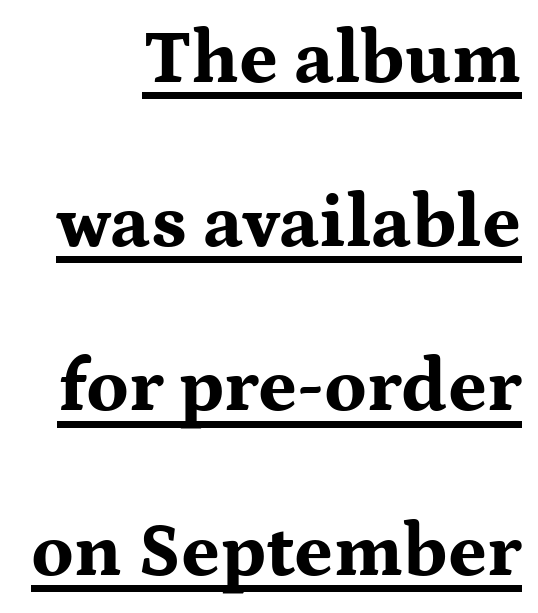
{"serif": "yes", "italic": "no", "bold": "yes", "weight": "bold", "width": "wide", "stroke_contrast": "medium", "x_height": "medium", "monospaced": "no", "underline": "yes", "align": "right", "line_spacing": "loose", "line_spacing_ratio": 2.19, "letter_spacing": "normal", "letter_spacing_em": 0.0, "glyph_px": 75}
